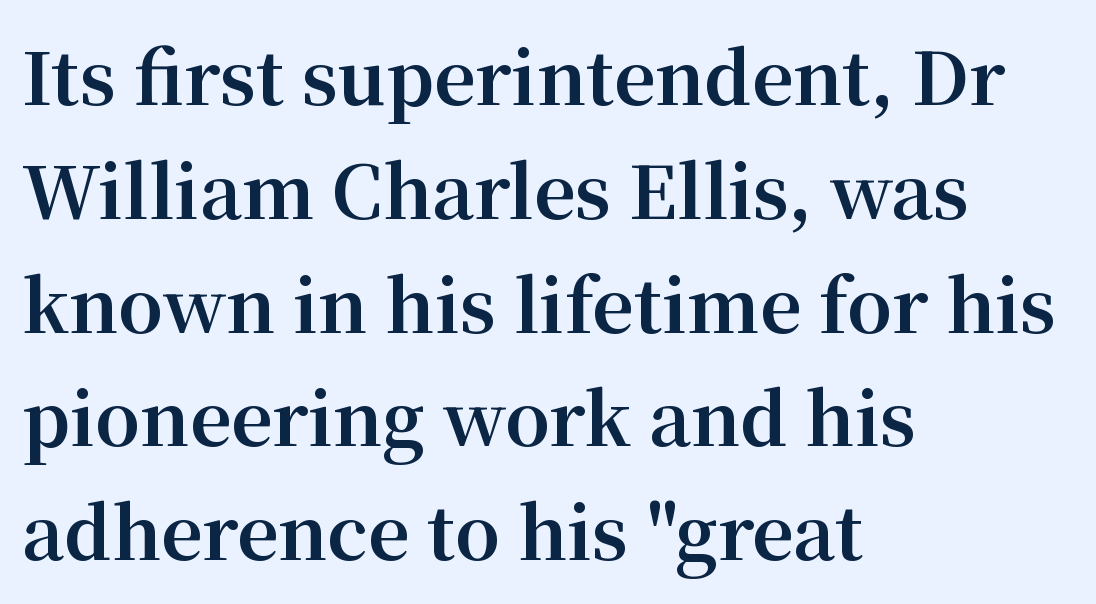
The image shows 72 px bold serif type, upright; set left-aligned, normal line spacing (1.58x), normal letter spacing, not underlined; medium stroke contrast and a medium x-height.
